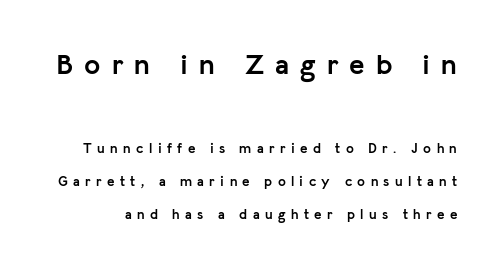
Varying glyph widths throughout — classic text-font behaviour. Each word looks stretched out because of the extra space between its letters. Typesetter's note — upper block bumped up in size, lower block left smaller. On the weight axis this lands at bold, roughly 700. Typographically, this falls in the sans-serif category. The letters stand upright; this is a roman face.
